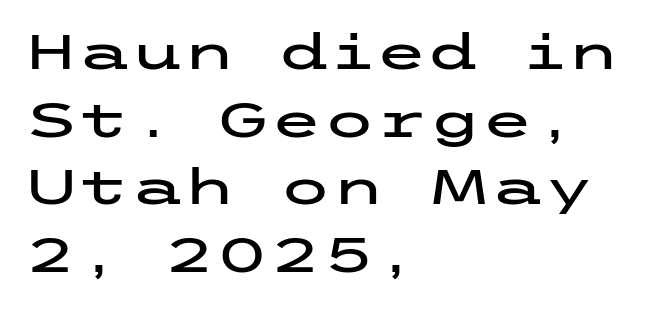
The image shows 48 px wide sans-serif type, upright; set left-aligned, normal line spacing (1.41x), normal letter spacing, not underlined; low stroke contrast and a medium x-height.
